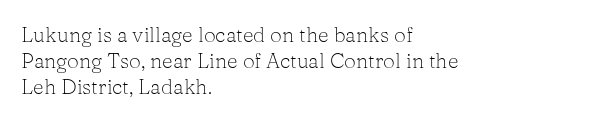
The image shows 21 px text type, upright; set left-aligned, line spacing 1.24x, normal letter spacing, not underlined.
